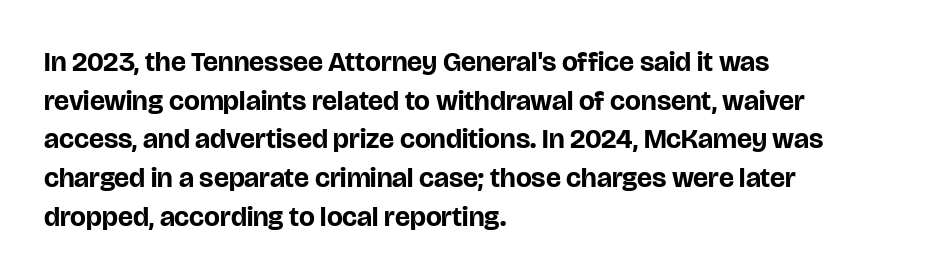
Q: Is the text bold? A: Yes.
Q: Is the text italic (slanted)? A: No, it is upright.
Q: Is the typeface a serif or a sans-serif typeface? A: Sans-serif.
Q: Is the text underlined? A: No.
Q: How is the paragraph aligned? A: Left-aligned.
Q: Is the spacing between letters normal or unusually wide? A: Normal.
Q: Is the spacing between lines tight, normal or loose? A: Normal.
Q: Width (condensed, normal, or wide)? A: Normal.
Q: Stroke contrast? A: Low.
Q: x-height? A: Large.
Q: Monospaced? A: No.
